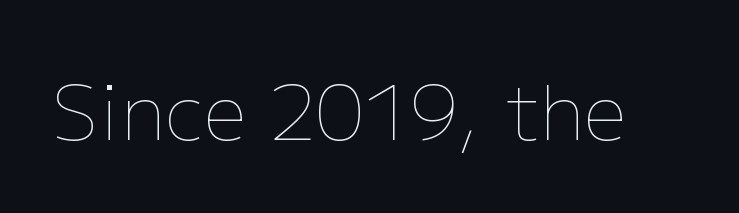
{"italic": "no", "bold": "no", "weight": "thin", "width": "normal", "stroke_contrast": "low", "x_height": "medium", "monospaced": "no", "underline": "no", "letter_spacing": "normal", "letter_spacing_em": 0.0, "glyph_px": 76}
